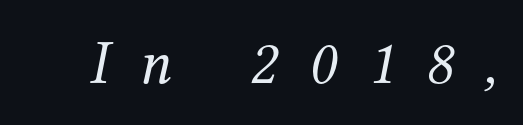
The image shows 63 px regular-weight serif type, italic (leaning right); set unusually wide letter spacing (+0.49 em), not underlined; medium stroke contrast and a medium x-height.
